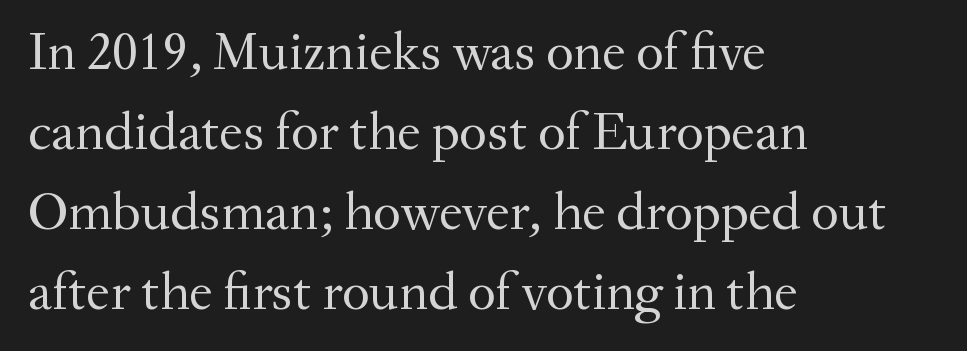
{"serif": "yes", "italic": "no", "bold": "no", "weight": "regular", "width": "normal", "stroke_contrast": "medium", "x_height": "small", "monospaced": "no", "underline": "no", "align": "left", "line_spacing": "normal", "line_spacing_ratio": 1.48, "letter_spacing": "normal", "letter_spacing_em": 0.0, "glyph_px": 54}
